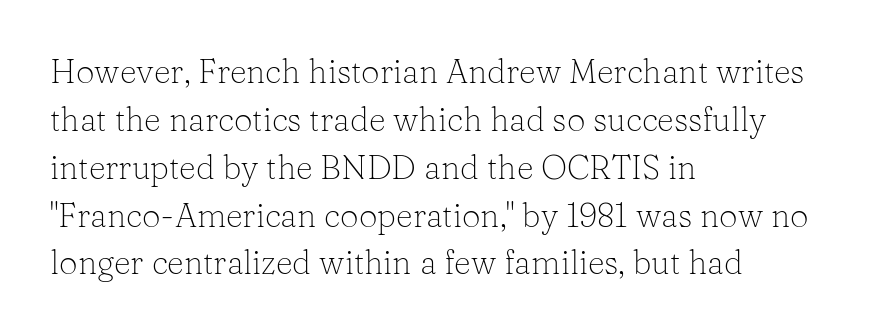
{"serif": "yes", "italic": "no", "bold": "no", "weight": "light", "width": "normal", "stroke_contrast": "low", "x_height": "medium", "monospaced": "no", "underline": "no", "align": "left", "line_spacing": "normal", "line_spacing_ratio": 1.45, "letter_spacing": "normal", "letter_spacing_em": 0.0, "glyph_px": 33}
